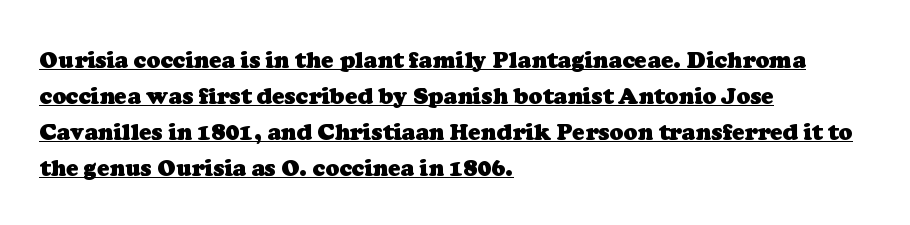
{"bold": "yes", "underline": "yes", "align": "left", "line_spacing": "normal", "line_spacing_ratio": 1.56, "letter_spacing": "normal", "letter_spacing_em": 0.0, "glyph_px": 23}
